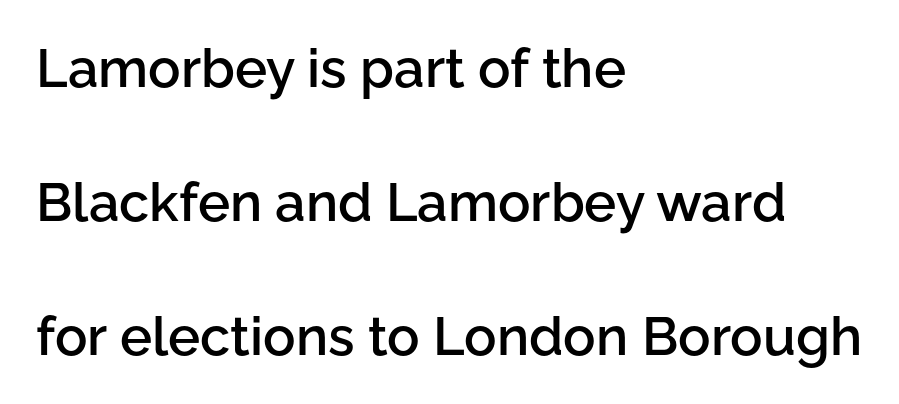
{"serif": "no", "italic": "no", "bold": "semi", "weight": "semibold", "width": "normal", "stroke_contrast": "low", "x_height": "medium", "monospaced": "no", "underline": "no", "align": "left", "line_spacing": "loose", "line_spacing_ratio": 2.48, "letter_spacing": "normal", "letter_spacing_em": 0.0, "glyph_px": 54}
